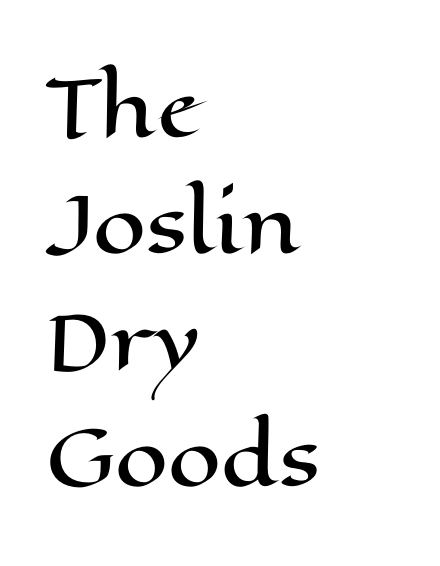
Q: Is the text italic (slanted)? A: No, it is upright.
Q: Is the text underlined? A: No.
Q: How is the paragraph aligned? A: Left-aligned.
Q: Is the spacing between letters normal or unusually wide? A: Normal.
Q: Is the spacing between lines tight, normal or loose? A: Normal.
Q: Width (condensed, normal, or wide)? A: Wide.
Q: Stroke contrast? A: High.
Q: x-height? A: Medium.
Q: Monospaced? A: No.
